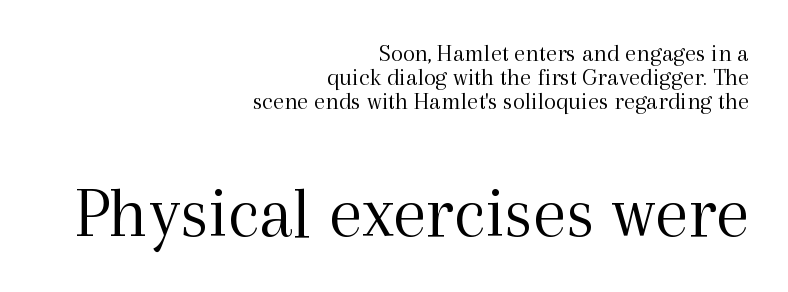
These two chunks differ in scale, with the bottom chunk taking the larger measure. The font's upright variant was chosen for this text. The rendering anchors every line to the right-hand side. Counters stay open thanks to moderate or lighter strokes. Each letter keeps its own natural width here, so spacing adapts to shape. How would I describe the line gaps? Narrow and economical.
